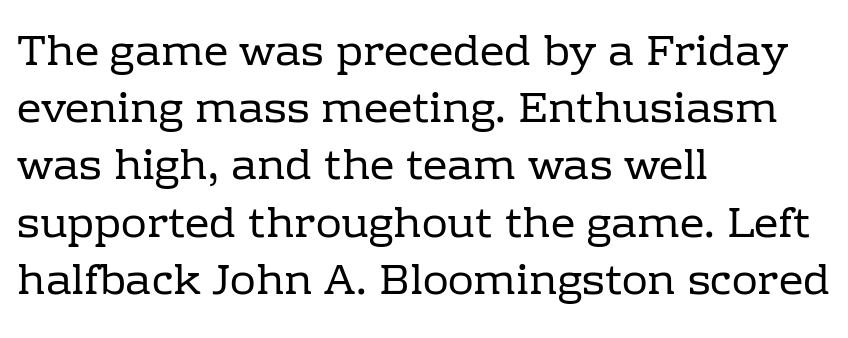
The words here are not underlined. These glyphs show unthickened strokes, regular width or finer. What kind of face is this? One with serifs. Between one letter and the next there's only the usual sliver of space.
